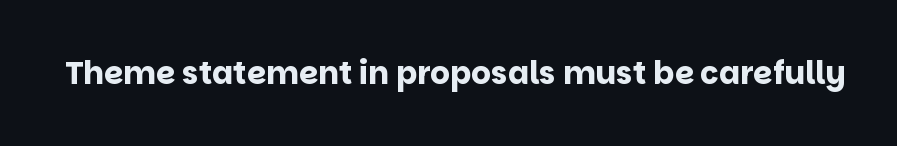
{"serif": "no", "italic": "no", "bold": "yes", "weight": "bold", "width": "normal", "stroke_contrast": "low", "x_height": "large", "monospaced": "no", "underline": "no", "letter_spacing": "normal", "letter_spacing_em": 0.0, "glyph_px": 31}
